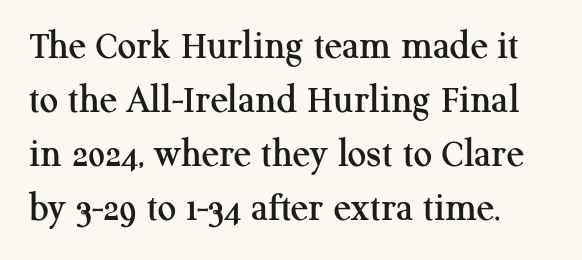
{"serif": "yes", "italic": "no", "width": "normal", "stroke_contrast": "medium", "x_height": "medium", "monospaced": "no", "underline": "no", "align": "left", "line_spacing": "normal", "line_spacing_ratio": 1.32, "letter_spacing": "normal", "letter_spacing_em": 0.0, "glyph_px": 41}
